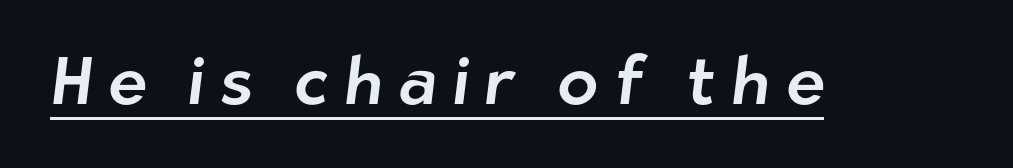
{"serif": "no", "width": "normal", "stroke_contrast": "low", "x_height": "medium", "monospaced": "no", "underline": "yes", "letter_spacing": "wide", "letter_spacing_em": 0.24, "glyph_px": 67}
